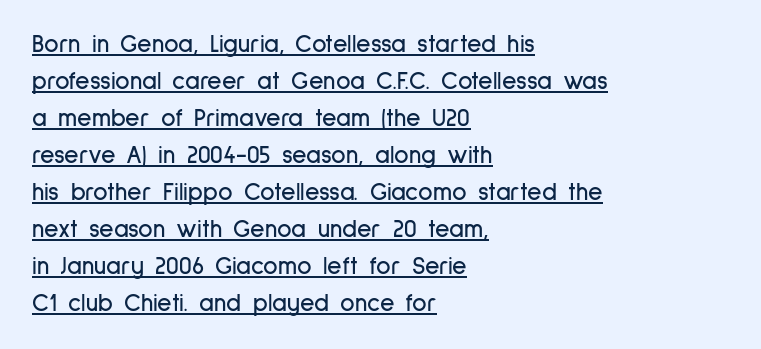
The image shows 25 px text type, upright; set left-aligned, normal line spacing (1.48x), normal letter spacing, underlined.
